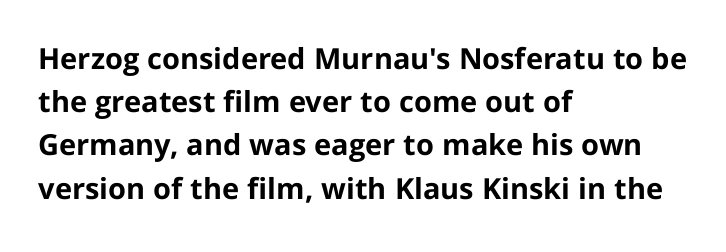
A bare baseline throughout the passage. A typesetter would mark this as roman, not italic. Note the varied advance widths — an 'i' is clearly narrower than an 'm'. Successive baselines arrive at the customary interval. The rendering shows plain stroke endings on the letterforms — a sans-serif design.
